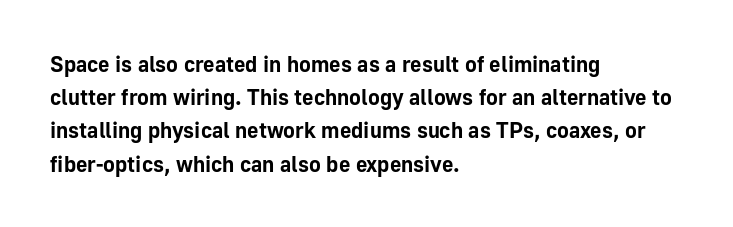
Q: Is the text bold? A: Yes.
Q: Is the text italic (slanted)? A: No, it is upright.
Q: Is the text underlined? A: No.
Q: How is the paragraph aligned? A: Left-aligned.
Q: Is the spacing between letters normal or unusually wide? A: Normal.
Q: Is the spacing between lines tight, normal or loose? A: Normal.
